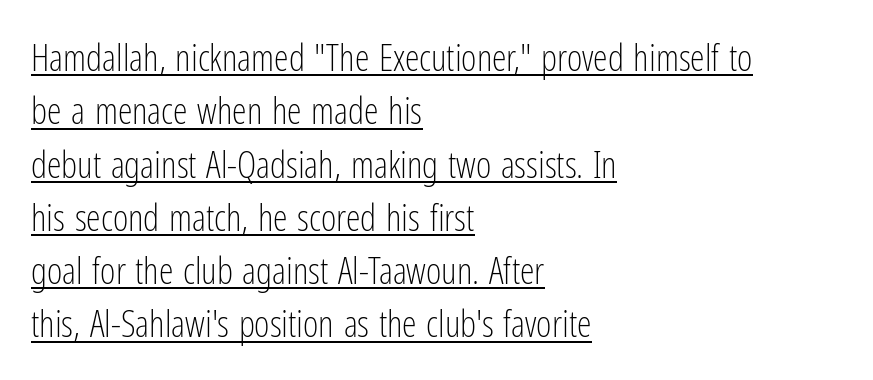
Q: Is the text bold? A: No.
Q: Is the text italic (slanted)? A: No, it is upright.
Q: Is the typeface a serif or a sans-serif typeface? A: Sans-serif.
Q: Is the text underlined? A: Yes.
Q: How is the paragraph aligned? A: Left-aligned.
Q: Is the spacing between letters normal or unusually wide? A: Normal.
Q: Is the spacing between lines tight, normal or loose? A: Normal.
Q: Width (condensed, normal, or wide)? A: Condensed.
Q: Stroke contrast? A: Low.
Q: x-height? A: Medium.
Q: Monospaced? A: No.
